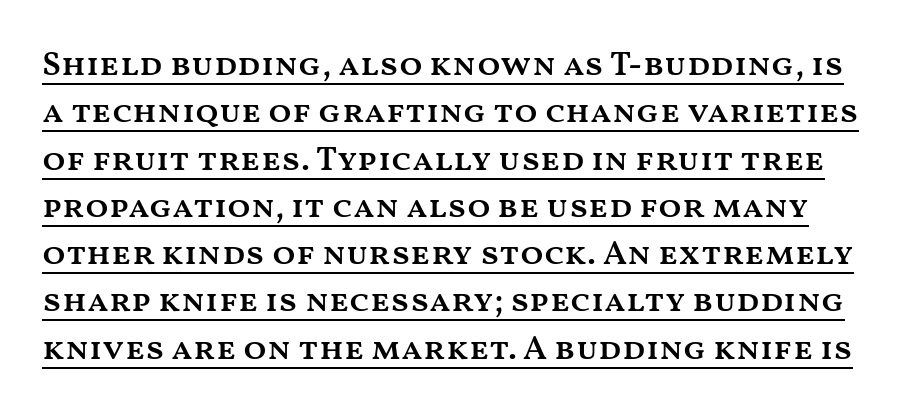
{"italic": "no", "bold": "semi", "weight": "semibold", "width": "wide", "stroke_contrast": "medium", "x_height": "medium", "monospaced": "no", "underline": "yes", "line_spacing": "normal", "line_spacing_ratio": 1.39, "letter_spacing": "normal", "letter_spacing_em": 0.0, "glyph_px": 34}
